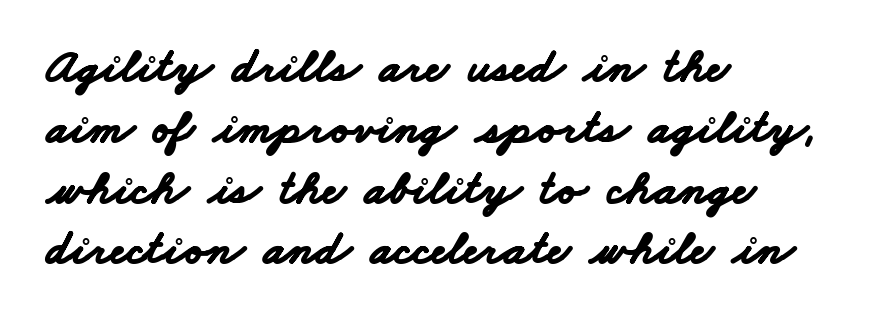
Q: Is the text bold? A: Yes.
Q: Is the typeface a serif or a sans-serif typeface? A: Sans-serif.
Q: Is the text underlined? A: No.
Q: How is the paragraph aligned? A: Left-aligned.
Q: Is the spacing between letters normal or unusually wide? A: Normal.
Q: Width (condensed, normal, or wide)? A: Wide.
Q: Stroke contrast? A: Low.
Q: x-height? A: Small.
Q: Monospaced? A: No.
